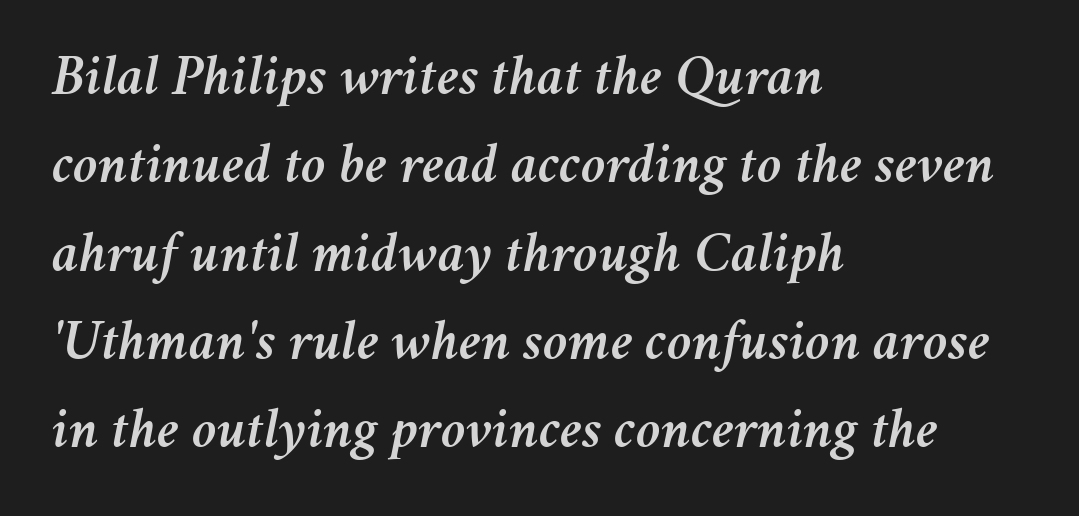
The image shows 57 px text type, italic (leaning right); set left-aligned, normal line spacing (1.55x), normal letter spacing, not underlined; medium stroke contrast and a medium x-height.
